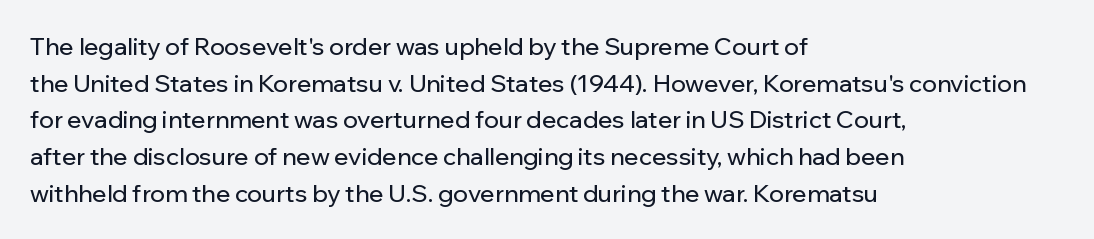
{"italic": "no", "underline": "no", "align": "left", "line_spacing": "normal", "line_spacing_ratio": 1.53, "letter_spacing": "normal", "letter_spacing_em": 0.0, "glyph_px": 24}
